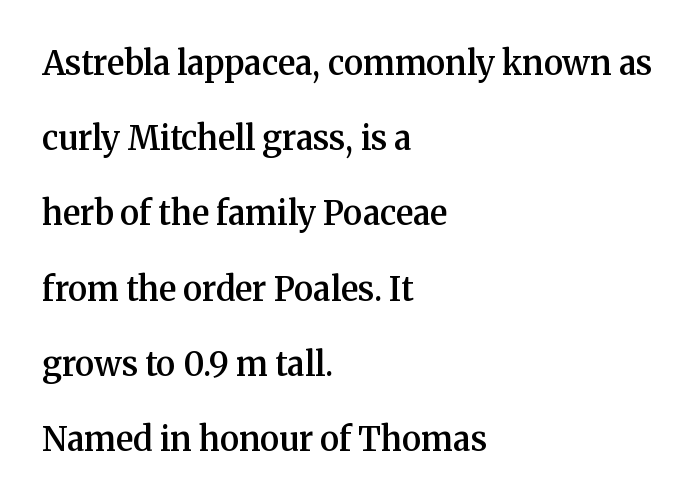
{"serif": "yes", "italic": "no", "bold": "semi", "weight": "semibold", "width": "normal", "stroke_contrast": "medium", "x_height": "medium", "monospaced": "no", "underline": "no", "align": "left", "line_spacing": "loose", "line_spacing_ratio": 2.28, "letter_spacing": "normal", "letter_spacing_em": 0.0, "glyph_px": 33}
